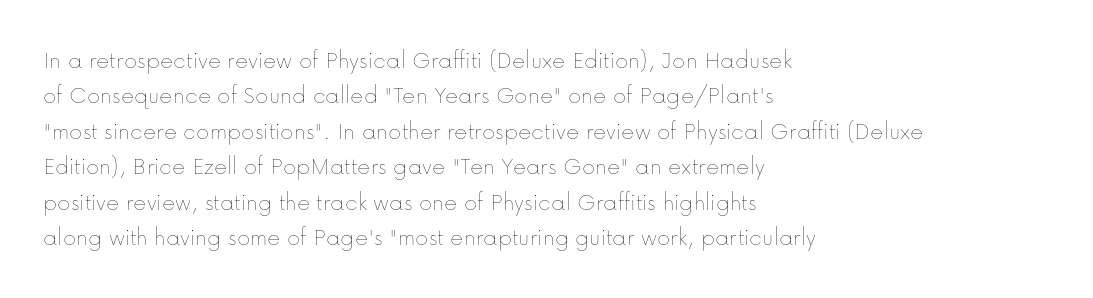
{"italic": "no", "bold": "no", "underline": "no", "align": "left", "line_spacing": "normal", "line_spacing_ratio": 1.42, "letter_spacing": "normal", "letter_spacing_em": 0.0, "glyph_px": 25}
